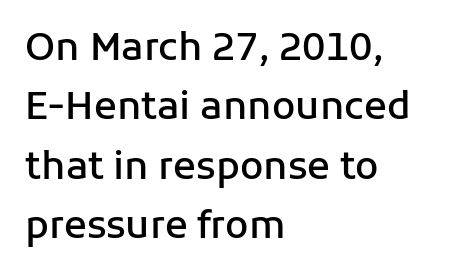
The image shows 38 px semibold sans-serif type, upright; set left-aligned, normal line spacing (1.56x), normal letter spacing, not underlined; low stroke contrast and a medium x-height.
